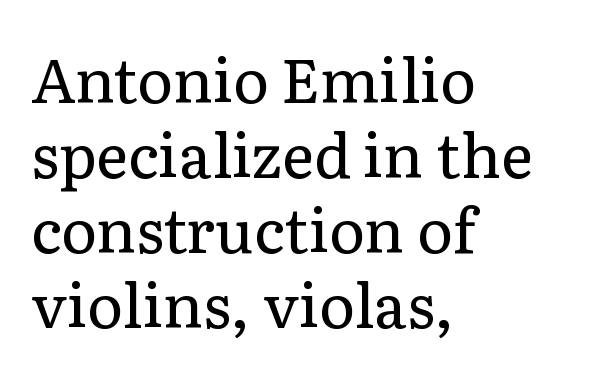
{"serif": "yes", "italic": "no", "bold": "no", "weight": "regular", "width": "normal", "stroke_contrast": "low", "x_height": "medium", "monospaced": "no", "underline": "no", "align": "left", "line_spacing_ratio": 1.23, "letter_spacing": "normal", "letter_spacing_em": 0.0, "glyph_px": 61}
